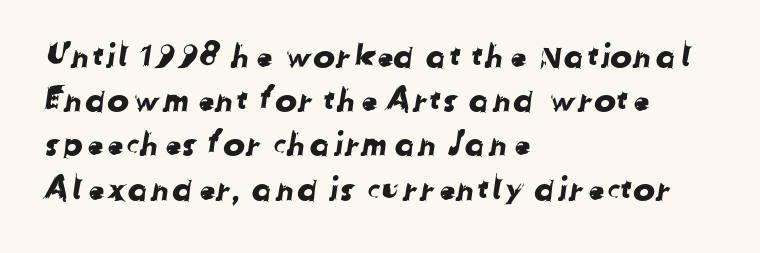
The image shows 33 px sans-serif type; set left-aligned, normal line spacing (1.34x), normal letter spacing, not underlined; low stroke contrast and a medium x-height.
